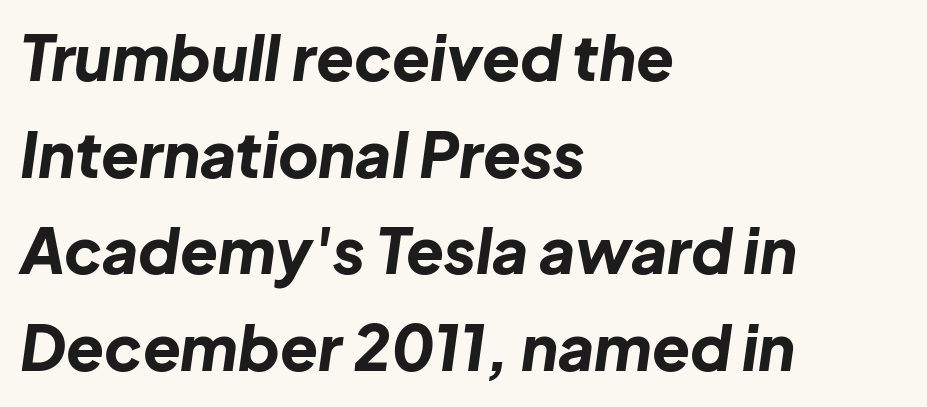
Each glyph is drawn with heavy, bold strokes. The passage shown leans; its letterforms are oblique. How are the letters spaced? Ordinarily, with no added tracking. This sample has the flowing, uneven cadence of proportional lettering. Layout note: lines flush left.
